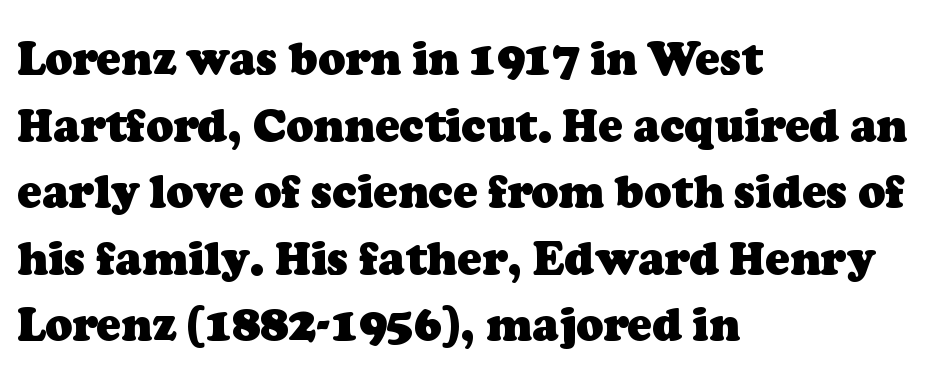
The image shows 45 px heavy serif type; set left-aligned, normal line spacing (1.48x), normal letter spacing, not underlined; low stroke contrast and a medium x-height.
